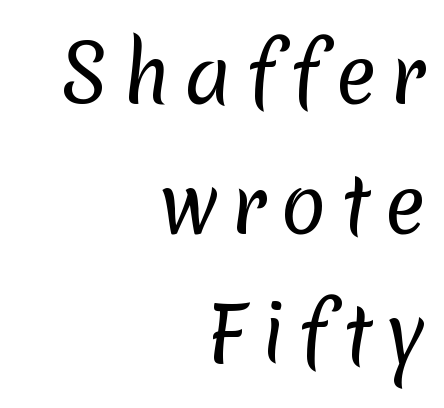
The strip under each line holds only bare page. No chunkiness to these letters — they're not bold. Varying glyph widths throughout — classic text-font behaviour. Typographically, this falls in the sans-serif category.
